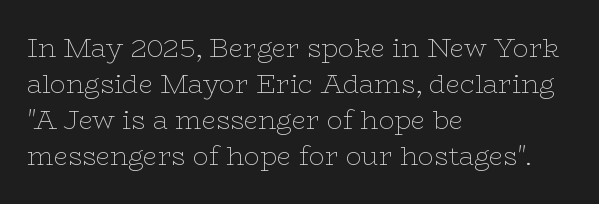
Teacher's note: observe the even left margin — that is flush-left alignment. Students, note that the glyphs here touch the page at normal intervals. Do the letters lean? They stand straight. Descenders hang freely into open space. Stem width sits at or under what a default text font uses.
